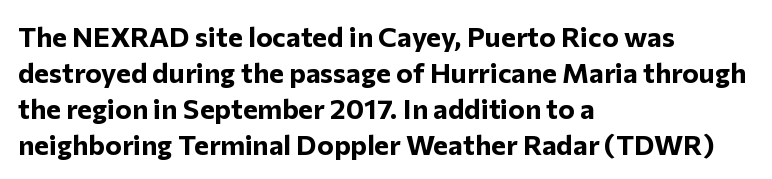
Q: Is the text bold? A: Yes.
Q: Is the text italic (slanted)? A: No, it is upright.
Q: Is the typeface a serif or a sans-serif typeface? A: Sans-serif.
Q: Is the text underlined? A: No.
Q: How is the paragraph aligned? A: Left-aligned.
Q: Is the spacing between letters normal or unusually wide? A: Normal.
Q: Is the spacing between lines tight, normal or loose? A: Normal.
Q: Width (condensed, normal, or wide)? A: Normal.
Q: Stroke contrast? A: Low.
Q: x-height? A: Medium.
Q: Monospaced? A: No.
